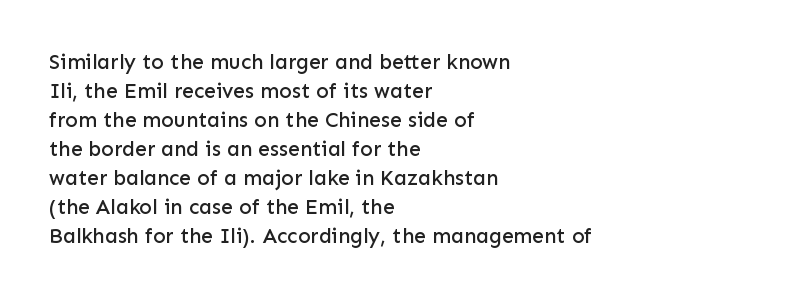
{"italic": "no", "underline": "no", "align": "left", "line_spacing": "normal", "line_spacing_ratio": 1.38, "letter_spacing": "normal", "letter_spacing_em": 0.0, "glyph_px": 21}
